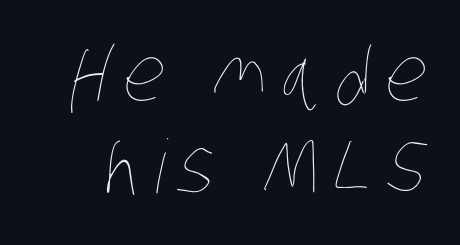
The image shows 74 px thin, condensed type; set line spacing 1.23x, not underlined; low stroke contrast and a large x-height.
